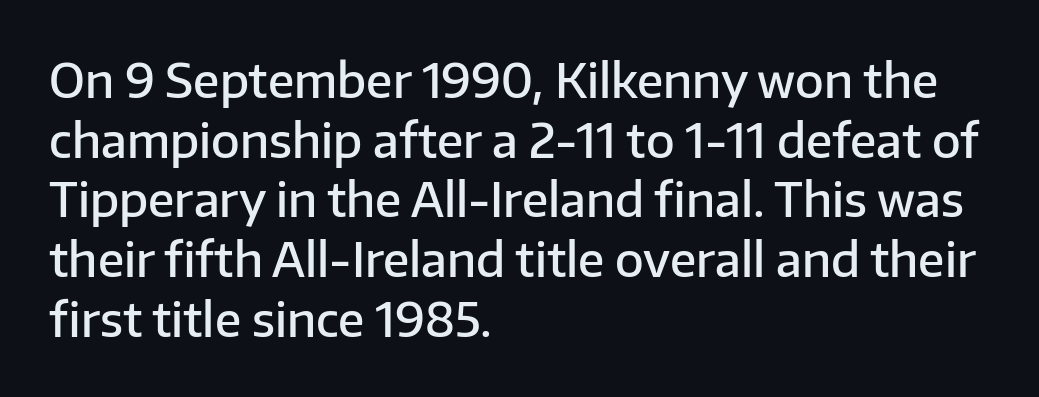
{"serif": "no", "italic": "no", "bold": "semi", "weight": "semibold", "width": "normal", "stroke_contrast": "low", "x_height": "medium", "monospaced": "no", "underline": "no", "align": "left", "line_spacing": "normal", "line_spacing_ratio": 1.27, "letter_spacing": "normal", "letter_spacing_em": 0.0, "glyph_px": 47}
